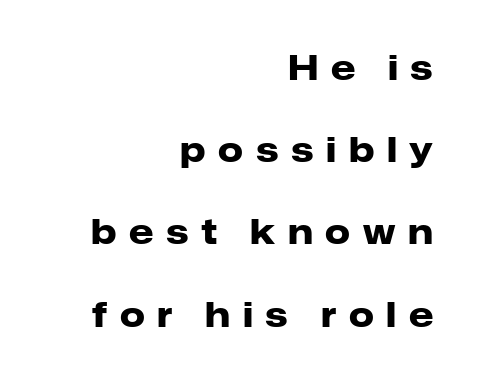
Q: Is the text bold? A: Yes.
Q: Is the text italic (slanted)? A: No, it is upright.
Q: Is the typeface a serif or a sans-serif typeface? A: Sans-serif.
Q: Is the text underlined? A: No.
Q: How is the paragraph aligned? A: Right-aligned.
Q: Is the spacing between letters normal or unusually wide? A: Unusually wide.
Q: Is the spacing between lines tight, normal or loose? A: Loose.
Q: Width (condensed, normal, or wide)? A: Normal.
Q: Stroke contrast? A: Low.
Q: x-height? A: Medium.
Q: Monospaced? A: No.
